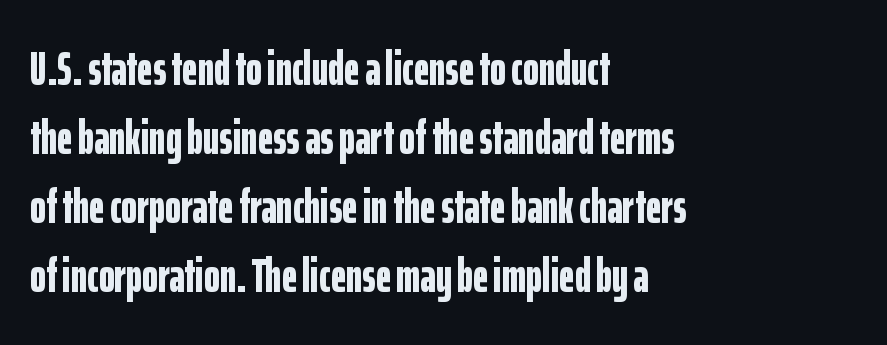
Q: Is the text bold? A: Yes.
Q: Is the text italic (slanted)? A: No, it is upright.
Q: Is the typeface a serif or a sans-serif typeface? A: Sans-serif.
Q: Is the text underlined? A: No.
Q: How is the paragraph aligned? A: Left-aligned.
Q: Is the spacing between letters normal or unusually wide? A: Normal.
Q: Is the spacing between lines tight, normal or loose? A: Normal.
Q: Width (condensed, normal, or wide)? A: Condensed.
Q: Stroke contrast? A: Low.
Q: x-height? A: Medium.
Q: Monospaced? A: No.
